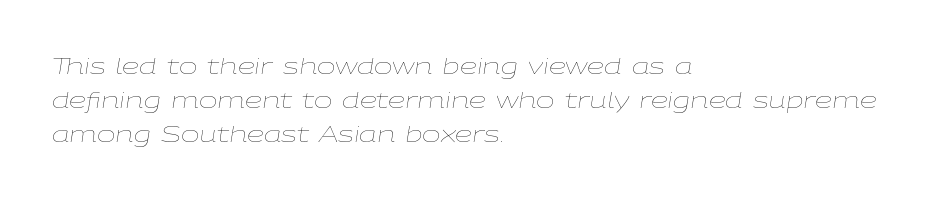
Q: Is the text bold? A: No.
Q: Is the text italic (slanted)? A: Yes, it leans right by about 9 degrees.
Q: Is the text underlined? A: No.
Q: How is the paragraph aligned? A: Left-aligned.
Q: Is the spacing between letters normal or unusually wide? A: Normal.
Q: Is the spacing between lines tight, normal or loose? A: Normal.
